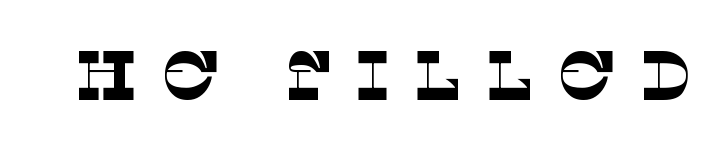
{"serif": "yes", "bold": "no", "weight": "thin", "width": "normal", "stroke_contrast": "low", "x_height": "large", "monospaced": "no", "underline": "no", "letter_spacing": "wide", "letter_spacing_em": 0.31, "glyph_px": 70}
